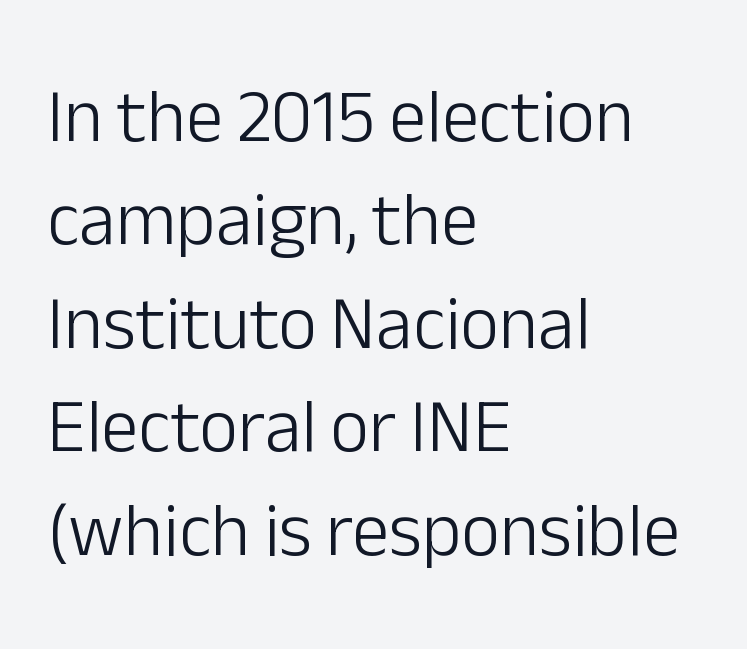
Each line starts at the same left margin while the right side varies. Letters rest on an invisible, unmarked baseline. Unlike italic type, these characters show no tilt at all. Nobody touched the tracking dial on this one. Varying glyph widths throughout — classic text-font behaviour.
